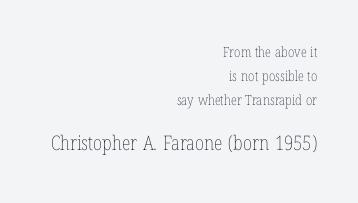
Q: Is the text bold? A: No.
Q: Is the text italic (slanted)? A: No, it is upright.
Q: Is the text underlined? A: No.
Q: How is the paragraph aligned? A: Right-aligned.
Q: Is the spacing between letters normal or unusually wide? A: Normal.
Q: Is the spacing between lines tight, normal or loose? A: Normal.
Q: Which block of text is set in a larger size, the first (top) or the second (bottom)? A: The second (bottom) one.
